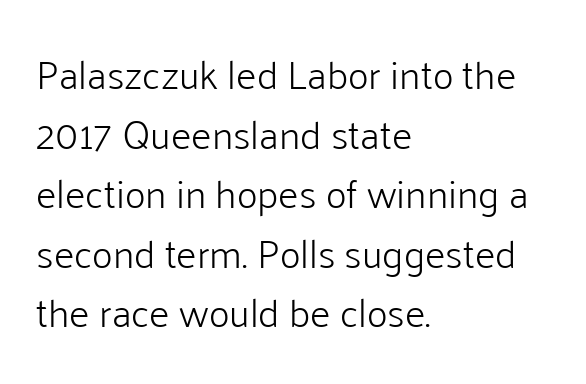
The image shows 40 px light sans-serif type, upright; set left-aligned, normal line spacing (1.49x), normal letter spacing, not underlined; low stroke contrast and a medium x-height.
